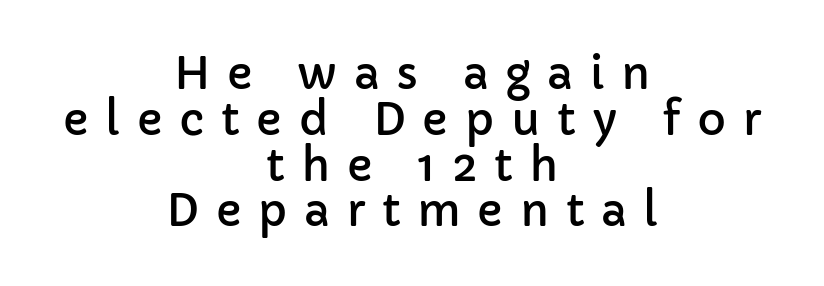
The whitespace from short lines is split evenly between both sides. The type sits square on the baseline with zero lean. Nobody drew a line under any word here. Leading is clearly below the norm, producing a dense column. Examine the stroke ends and you'll find no serifs. Tracking value appears strongly positive — letters spread wide.
